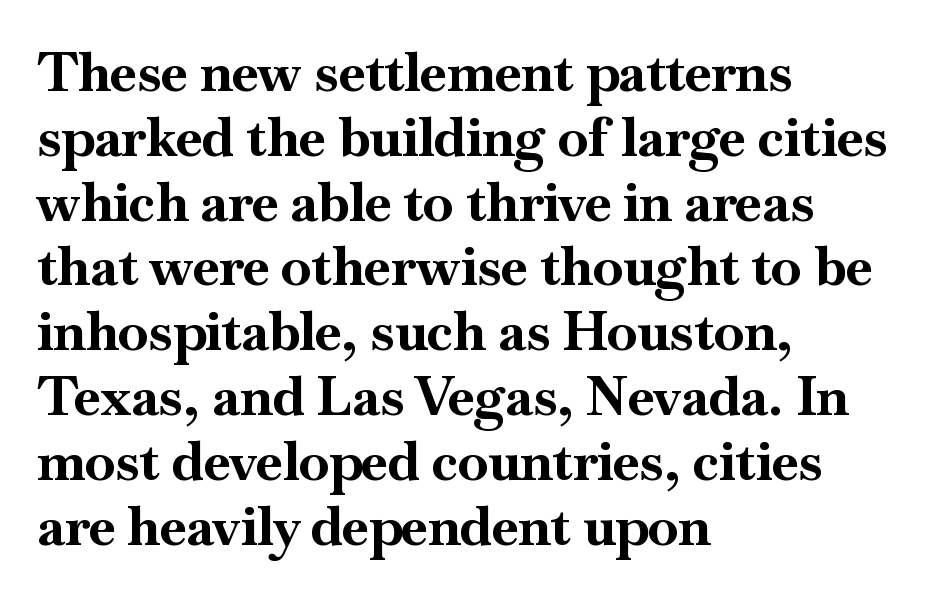
Q: Is the text bold? A: Yes.
Q: Is the text italic (slanted)? A: No, it is upright.
Q: Is the typeface a serif or a sans-serif typeface? A: Serif.
Q: Is the text underlined? A: No.
Q: How is the paragraph aligned? A: Left-aligned.
Q: Is the spacing between letters normal or unusually wide? A: Normal.
Q: Width (condensed, normal, or wide)? A: Normal.
Q: Stroke contrast? A: High.
Q: x-height? A: Small.
Q: Monospaced? A: No.
